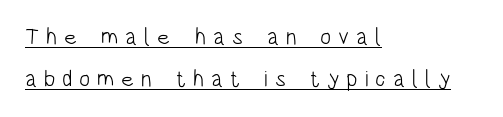
{"italic": "no", "bold": "no", "underline": "yes", "align": "left", "line_spacing_ratio": 1.83, "letter_spacing": "wide", "letter_spacing_em": 0.3, "glyph_px": 23}
